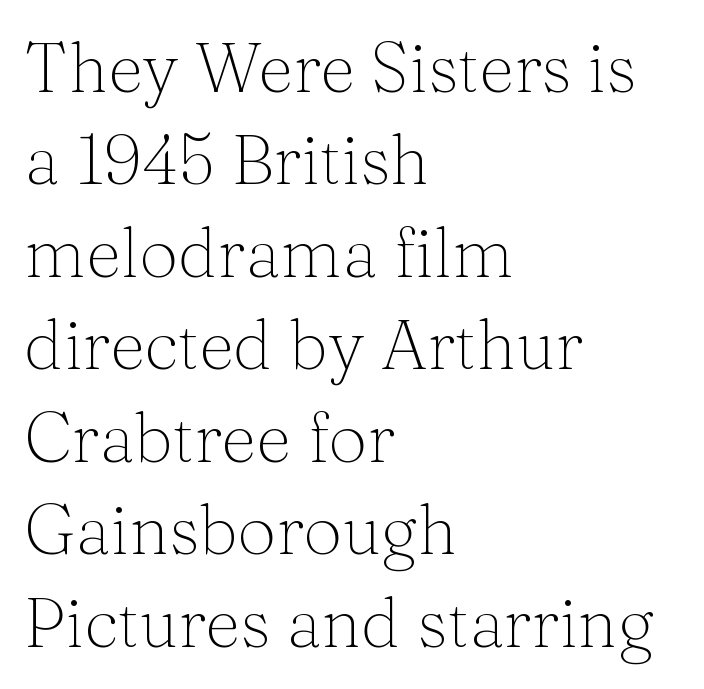
{"serif": "yes", "italic": "no", "bold": "no", "weight": "light", "width": "normal", "stroke_contrast": "medium", "x_height": "medium", "monospaced": "no", "underline": "no", "align": "left", "line_spacing": "normal", "line_spacing_ratio": 1.34, "letter_spacing": "normal", "letter_spacing_em": 0.0, "glyph_px": 69}
